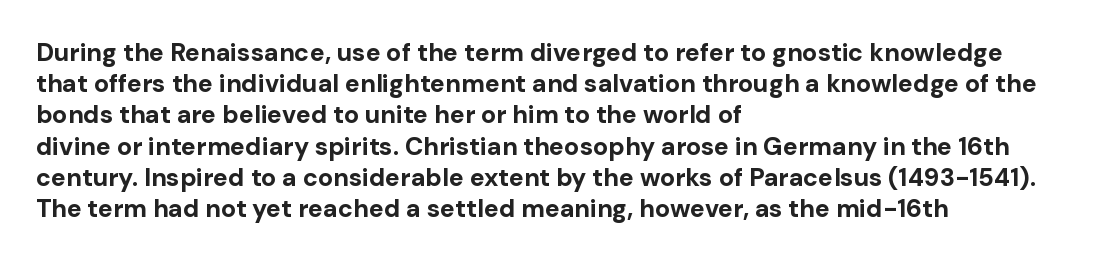
Caption: standard tracking, unaltered. Weight: bold. Line beginnings align vertically; line endings do not. The type sits square on the baseline with zero lean.
